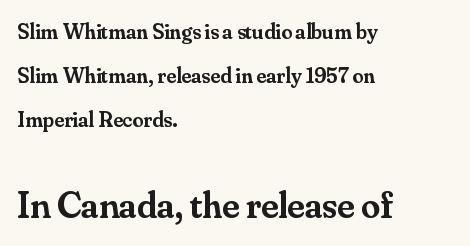
{"serif": "yes", "italic": "no", "bold": "semi", "weight": "semibold", "width": "normal", "stroke_contrast": "medium", "x_height": "small", "monospaced": "no", "underline": "no", "align": "left", "line_spacing": "loose", "line_spacing_ratio": 2.01, "letter_spacing": "normal", "letter_spacing_em": 0.0, "larger_block": "second", "size_ratio": 1.73, "glyph_px": 38}
